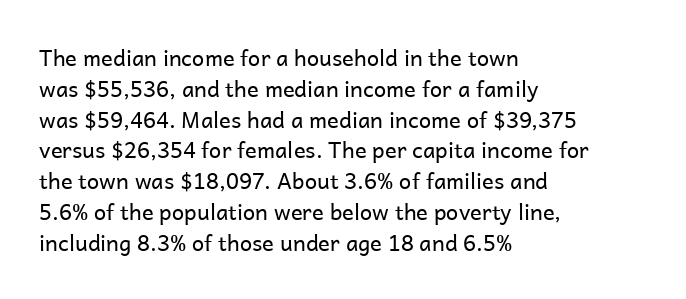
Q: Is the text bold? A: No.
Q: Is the text italic (slanted)? A: No, it is upright.
Q: Is the text underlined? A: No.
Q: How is the paragraph aligned? A: Left-aligned.
Q: Is the spacing between letters normal or unusually wide? A: Normal.
Q: Is the spacing between lines tight, normal or loose? A: Normal.
